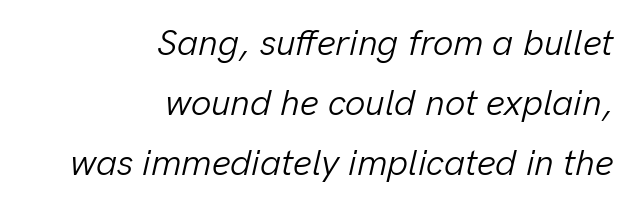
Q: Is the text bold? A: No.
Q: Is the text italic (slanted)? A: Yes, it leans right by about 13 degrees.
Q: Is the text underlined? A: No.
Q: How is the paragraph aligned? A: Right-aligned.
Q: Is the spacing between letters normal or unusually wide? A: Normal.
Q: Is the spacing between lines tight, normal or loose? A: Normal.
Q: Width (condensed, normal, or wide)? A: Normal.
Q: Stroke contrast? A: Low.
Q: x-height? A: Medium.
Q: Monospaced? A: No.
